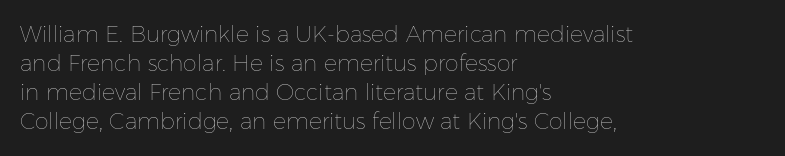
{"italic": "no", "bold": "no", "underline": "no", "align": "left", "line_spacing": "normal", "line_spacing_ratio": 1.32, "letter_spacing": "normal", "letter_spacing_em": 0.0, "glyph_px": 22}
